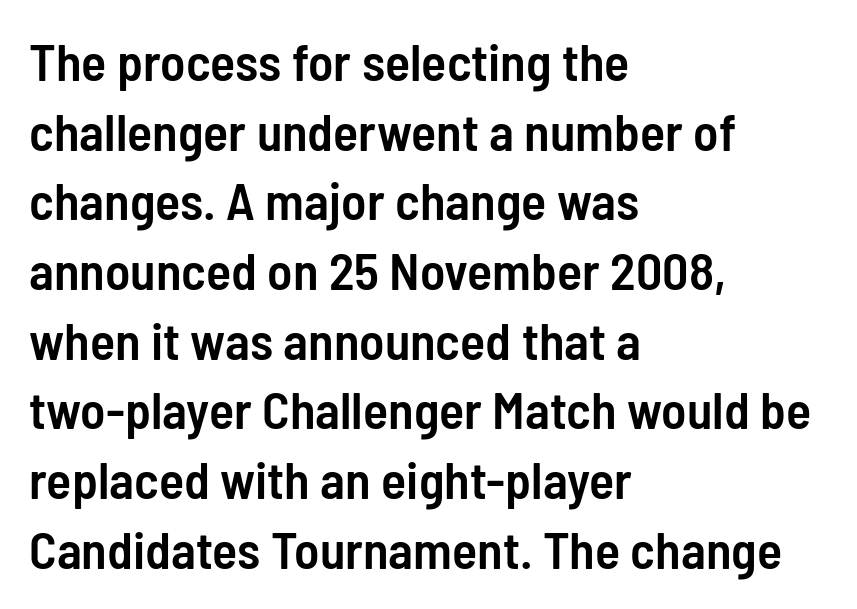
The image shows 52 px semibold, condensed sans-serif type, upright; set left-aligned, normal line spacing (1.34x), normal letter spacing, not underlined; low stroke contrast and a medium x-height.
